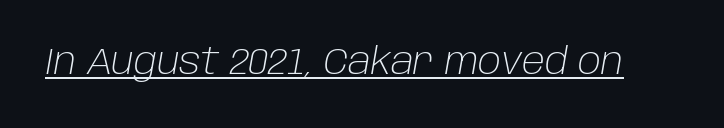
Q: Is the text bold? A: No.
Q: Is the text italic (slanted)? A: Yes, it leans right by about 10 degrees.
Q: Is the text underlined? A: Yes.
Q: Is the spacing between letters normal or unusually wide? A: Normal.
Q: Width (condensed, normal, or wide)? A: Normal.
Q: Stroke contrast? A: Low.
Q: x-height? A: Large.
Q: Monospaced? A: No.
